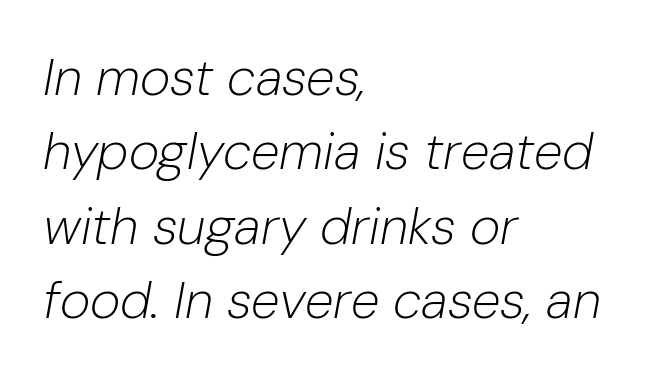
The image shows 52 px light type, italic (leaning right); set left-aligned, normal line spacing (1.43x), normal letter spacing, not underlined; low stroke contrast and a medium x-height.
